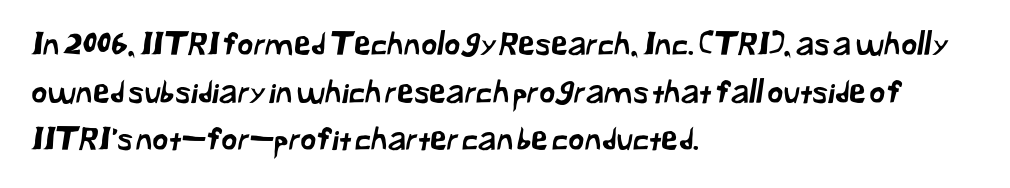
The image shows 31 px sans-serif type; set left-aligned, normal line spacing (1.54x), normal letter spacing, not underlined; low stroke contrast and a medium x-height.
